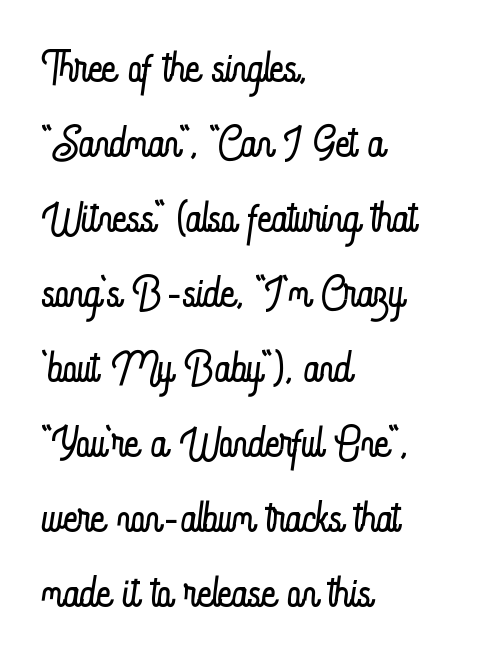
The image shows 61 px light, condensed type; set left-aligned, line spacing 1.23x, normal letter spacing, not underlined; low stroke contrast and a small x-height.
